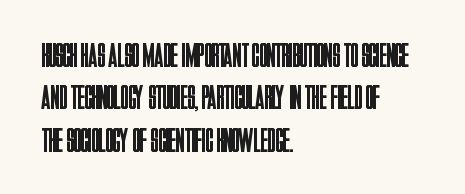
Lines of text with bare space underneath. The typography opts for an upright posture over an oblique one. Character widths vary here, with narrow letters taking less room than wide ones. The rendering uses a moderate line-height, typical for paragraphs.
